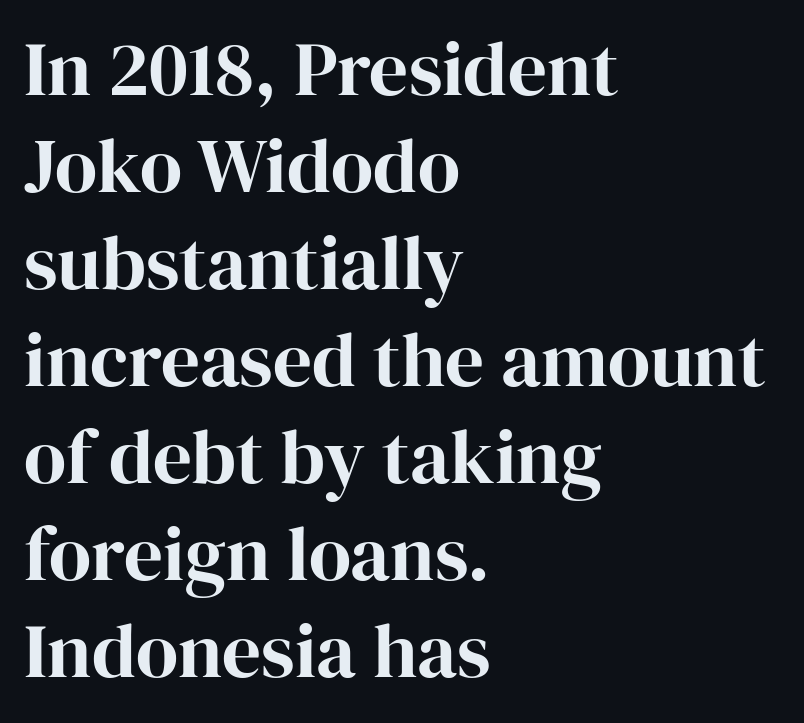
This rendering employs a face with finishing strokes, i.e., a serif. The type sits square on the baseline with zero lean. Character widths vary here, with narrow letters taking less room than wide ones. Words appear dense and cohesive because spacing is normal.
